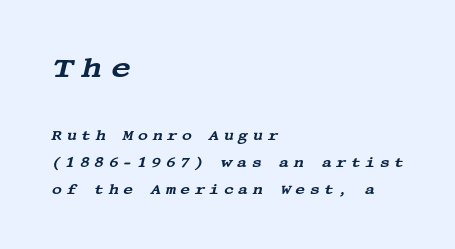
Unlike a clean sans, this face finishes its strokes with serifs. The typography opts for an oblique posture over an upright one. Size contrast runs from large at the top to small at the bottom. The area under the type is left untouched.
